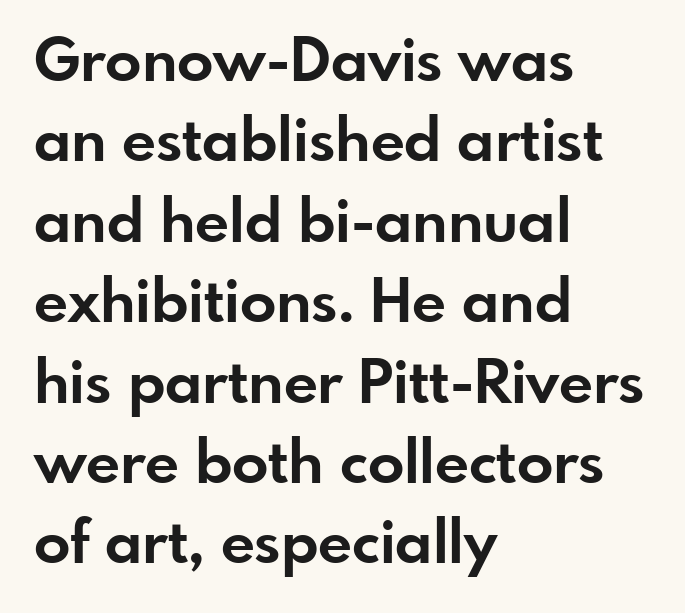
Looks like regular typesetting: each glyph gets only the width it needs. Each new line begins a customary step beneath the previous one. Ascenders rise straight up at ninety degrees. The face used here has the dense, thick strokes of a bold. A typesetter would label this face a sans.
